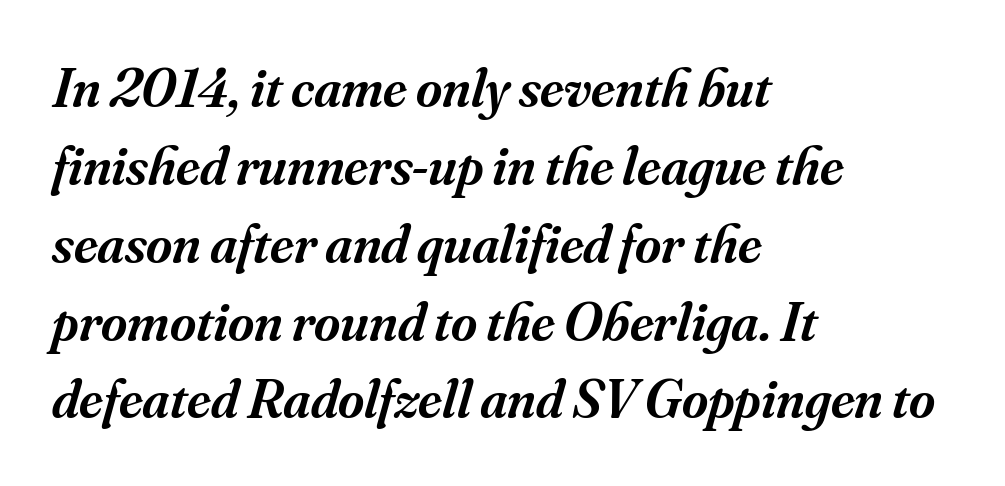
The image shows 56 px semibold serif type, italic (leaning right); set left-aligned, normal line spacing (1.39x), normal letter spacing, not underlined; medium stroke contrast and a small x-height.
